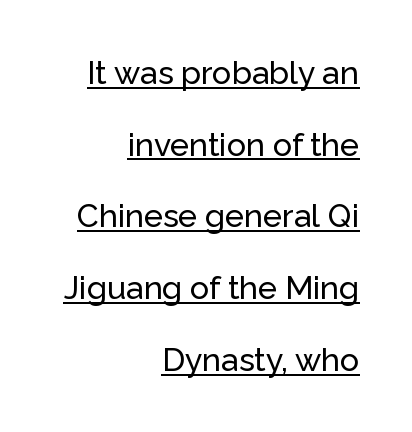
Note the varied advance widths — an 'i' is clearly narrower than an 'm'. Every word sits above its own underline. Posture: vertical. In terms of letterform style, serifs are entirely absent. Is the block centered? No — it sits flush against the right margin. This sample trades compactness for vertical openness between lines.
